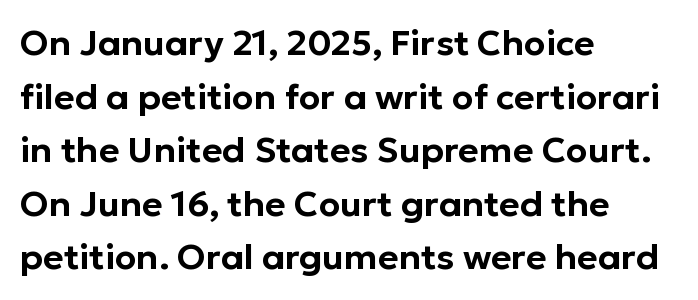
{"serif": "no", "italic": "no", "width": "normal", "stroke_contrast": "low", "x_height": "medium", "monospaced": "no", "underline": "no", "align": "left", "line_spacing": "normal", "line_spacing_ratio": 1.53, "letter_spacing": "normal", "letter_spacing_em": 0.0, "glyph_px": 35}
